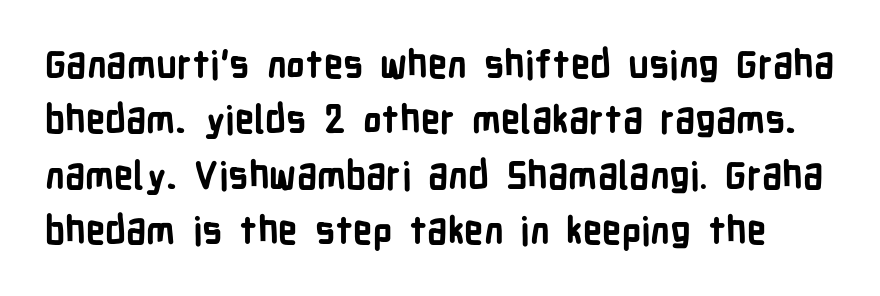
Q: Is the text bold? A: Yes.
Q: Is the text italic (slanted)? A: No, it is upright.
Q: Is the typeface a serif or a sans-serif typeface? A: Sans-serif.
Q: Is the text underlined? A: No.
Q: Is the spacing between letters normal or unusually wide? A: Normal.
Q: Is the spacing between lines tight, normal or loose? A: Normal.
Q: Width (condensed, normal, or wide)? A: Condensed.
Q: Stroke contrast? A: Low.
Q: x-height? A: Medium.
Q: Monospaced? A: No.
